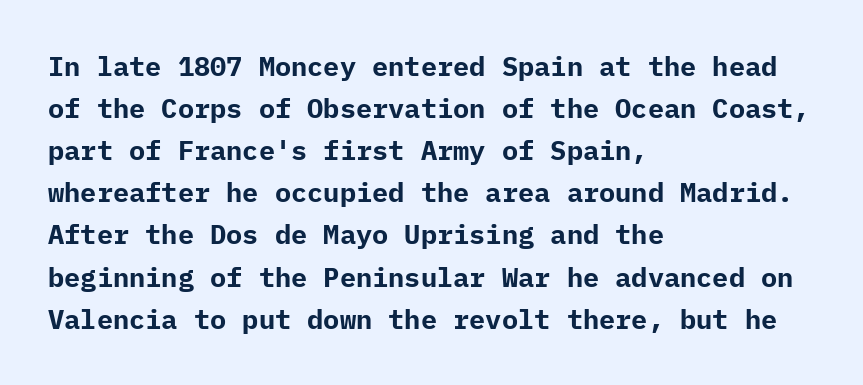
Q: Is the text bold? A: Yes.
Q: Is the text italic (slanted)? A: No, it is upright.
Q: Is the text underlined? A: No.
Q: How is the paragraph aligned? A: Left-aligned.
Q: Is the spacing between letters normal or unusually wide? A: Normal.
Q: Is the spacing between lines tight, normal or loose? A: Normal.
